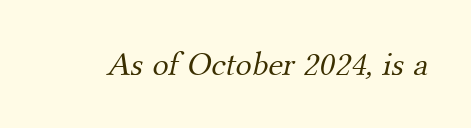
You could not count columns in this text — the font is proportionally spaced. This is not heavy type; no bold has been used. Underlining? Definitely not there. Look at the tracking — it's just the regular setting, nothing added.
